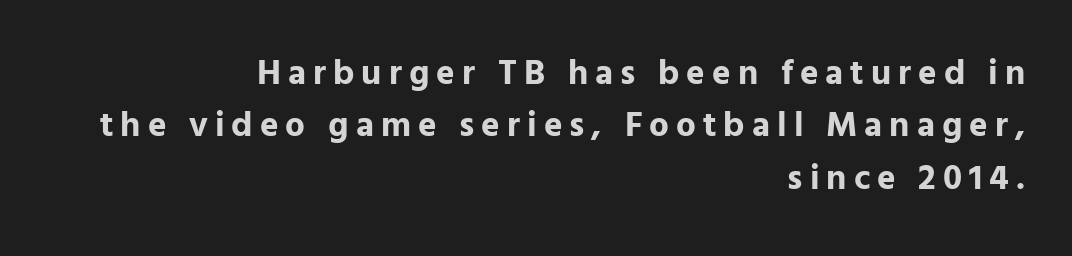
{"serif": "no", "italic": "no", "bold": "yes", "weight": "bold", "width": "normal", "stroke_contrast": "low", "x_height": "medium", "monospaced": "no", "underline": "no", "align": "right", "line_spacing": "normal", "line_spacing_ratio": 1.5, "letter_spacing": "wide", "letter_spacing_em": 0.2, "glyph_px": 35}
